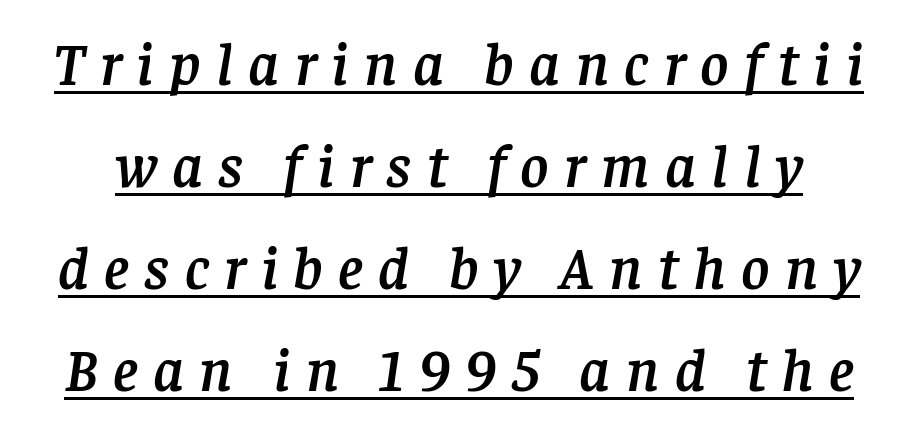
Q: Is the text italic (slanted)? A: Yes, it leans right by about 8 degrees.
Q: Is the typeface a serif or a sans-serif typeface? A: Serif.
Q: Is the text underlined? A: Yes.
Q: Is the spacing between letters normal or unusually wide? A: Unusually wide.
Q: Is the spacing between lines tight, normal or loose? A: Normal.
Q: Width (condensed, normal, or wide)? A: Normal.
Q: Stroke contrast? A: Low.
Q: x-height? A: Large.
Q: Monospaced? A: No.
